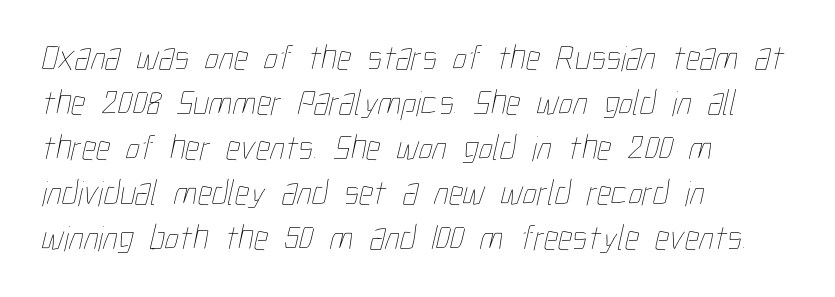
Here the designer chose a conventional face with non-uniform glyph widths. The space directly below the letters is spotless. The gaps between neighbouring characters are ordinary and unremarkable. The weight tops out at a normal text grade.
